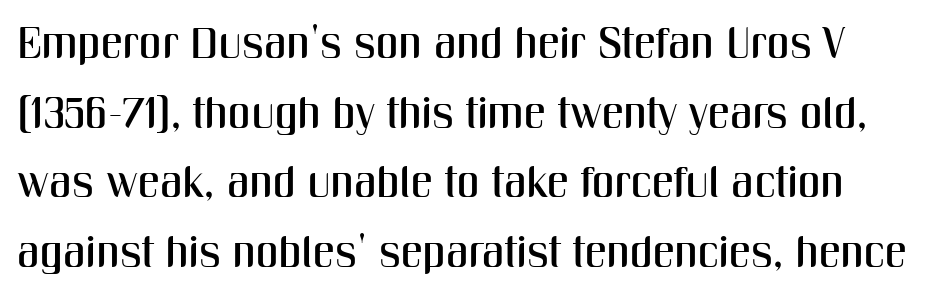
{"serif": "no", "italic": "no", "width": "condensed", "stroke_contrast": "medium", "x_height": "medium", "monospaced": "no", "underline": "no", "line_spacing": "normal", "line_spacing_ratio": 1.58, "letter_spacing": "normal", "letter_spacing_em": 0.0, "glyph_px": 44}
